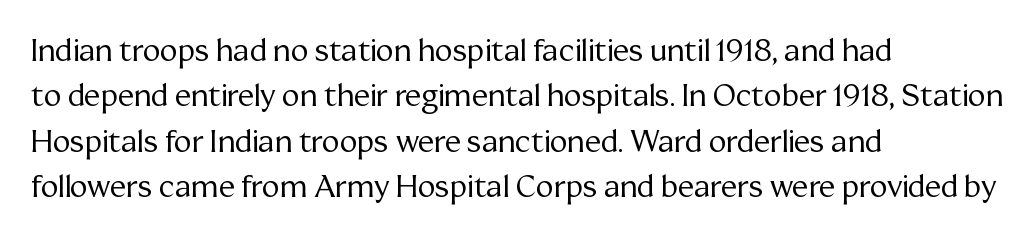
{"serif": "yes", "italic": "no", "bold": "no", "weight": "regular", "width": "normal", "stroke_contrast": "medium", "x_height": "medium", "monospaced": "no", "underline": "no", "align": "left", "line_spacing": "normal", "line_spacing_ratio": 1.51, "letter_spacing": "normal", "letter_spacing_em": 0.0, "glyph_px": 30}
